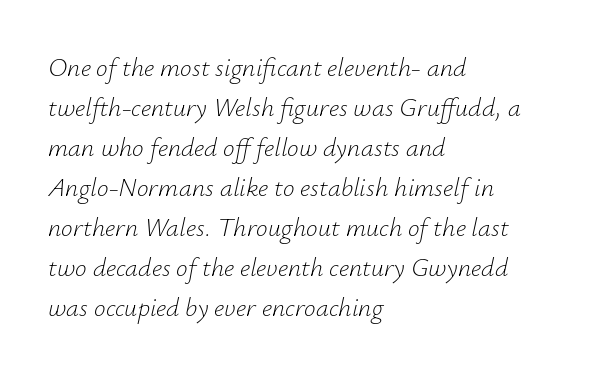
The image shows 26 px text type, italic (leaning right); set left-aligned, normal line spacing (1.54x), normal letter spacing, not underlined.
